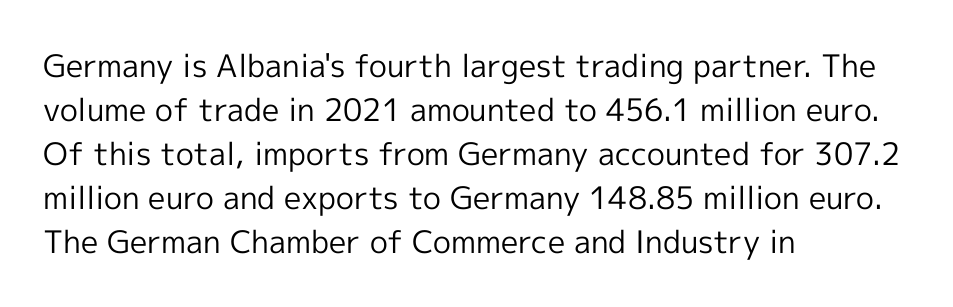
Evenly set lines give the paragraph a standard silhouette. The paragraph shown leans on its left margin. Are there feet on the stems? There aren't — it's a sans. Words appear dense and cohesive because spacing is normal. Each letter keeps its own natural width here, so spacing adapts to shape. Honestly, there is no underline to notice here at all.
